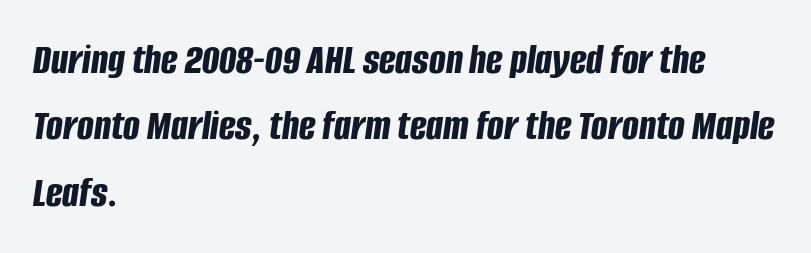
Q: Is the text bold? A: Yes.
Q: Is the text italic (slanted)? A: Yes, it leans right by about 8 degrees.
Q: Is the text underlined? A: No.
Q: How is the paragraph aligned? A: Left-aligned.
Q: Is the spacing between letters normal or unusually wide? A: Normal.
Q: Is the spacing between lines tight, normal or loose? A: Normal.
Q: Width (condensed, normal, or wide)? A: Condensed.
Q: Stroke contrast? A: Low.
Q: x-height? A: Large.
Q: Monospaced? A: No.
